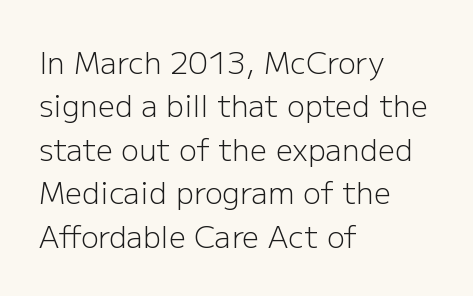
Q: Is the text bold? A: No.
Q: Is the text italic (slanted)? A: No, it is upright.
Q: Is the typeface a serif or a sans-serif typeface? A: Sans-serif.
Q: Is the text underlined? A: No.
Q: How is the paragraph aligned? A: Left-aligned.
Q: Is the spacing between letters normal or unusually wide? A: Normal.
Q: Is the spacing between lines tight, normal or loose? A: Normal.
Q: Width (condensed, normal, or wide)? A: Normal.
Q: Stroke contrast? A: Low.
Q: x-height? A: Medium.
Q: Monospaced? A: No.
